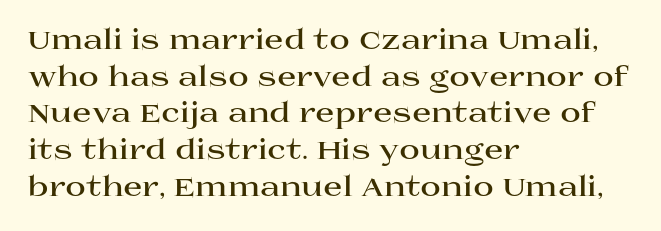
Q: Is the text bold? A: Yes.
Q: Is the text italic (slanted)? A: No, it is upright.
Q: Is the typeface a serif or a sans-serif typeface? A: Serif.
Q: Is the text underlined? A: No.
Q: How is the paragraph aligned? A: Left-aligned.
Q: Is the spacing between letters normal or unusually wide? A: Normal.
Q: Is the spacing between lines tight, normal or loose? A: Normal.
Q: Width (condensed, normal, or wide)? A: Wide.
Q: Stroke contrast? A: High.
Q: x-height? A: Large.
Q: Monospaced? A: No.
